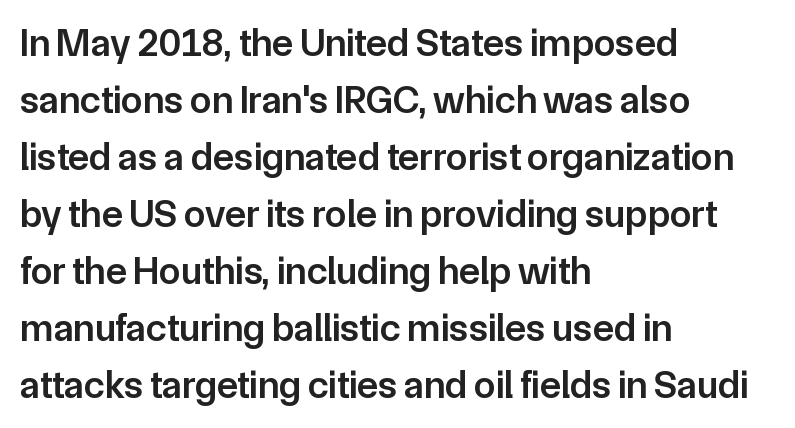
{"serif": "no", "italic": "no", "bold": "semi", "weight": "semibold", "width": "normal", "stroke_contrast": "low", "x_height": "medium", "monospaced": "no", "underline": "no", "align": "left", "line_spacing": "normal", "line_spacing_ratio": 1.46, "letter_spacing": "normal", "letter_spacing_em": 0.0, "glyph_px": 39}
